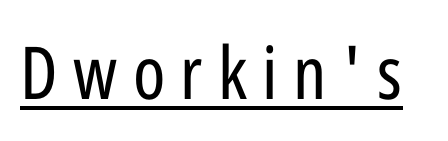
The image shows 73 px regular-weight, condensed sans-serif type, upright; set unusually wide letter spacing (+0.21 em), underlined; low stroke contrast and a medium x-height.
